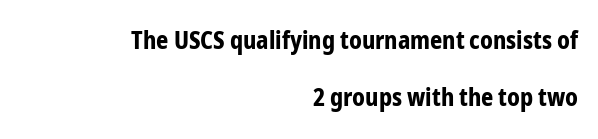
The image shows 24 px bold type, upright; set right-aligned, loose line spacing (2.38x), normal letter spacing, not underlined.
